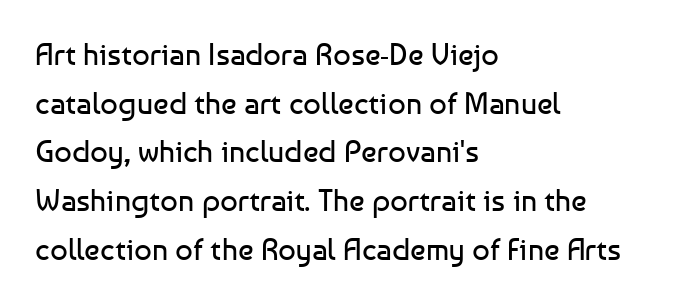
{"serif": "no", "italic": "no", "bold": "no", "weight": "regular", "width": "normal", "stroke_contrast": "low", "x_height": "medium", "monospaced": "no", "underline": "no", "align": "left", "line_spacing": "normal", "line_spacing_ratio": 1.57, "letter_spacing": "normal", "letter_spacing_em": 0.0, "glyph_px": 31}
